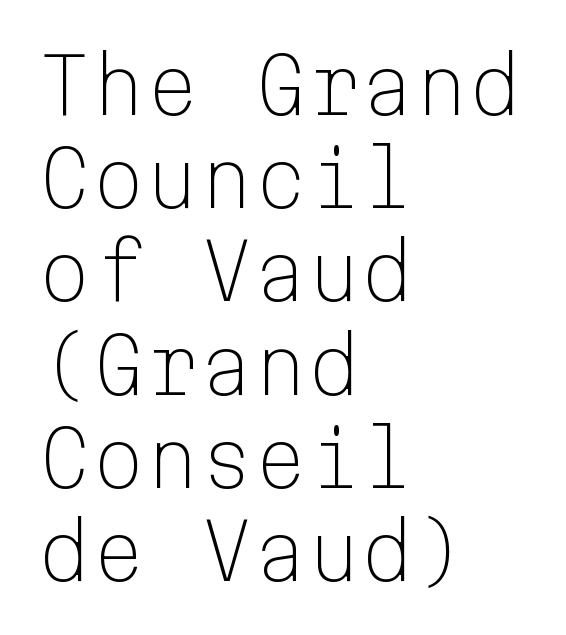
The image shows 77 px light sans-serif type, upright, monospaced; set left-aligned, line spacing 1.21x, normal letter spacing, not underlined; low stroke contrast and a medium x-height.
